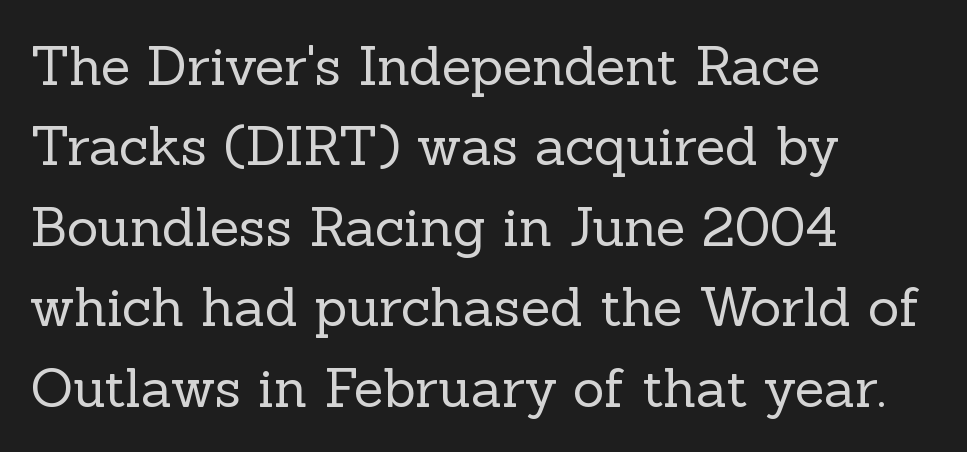
{"serif": "yes", "italic": "no", "bold": "no", "weight": "regular", "width": "normal", "x_height": "medium", "monospaced": "no", "underline": "no", "align": "left", "line_spacing": "normal", "line_spacing_ratio": 1.49, "letter_spacing": "normal", "letter_spacing_em": 0.0, "glyph_px": 54}
